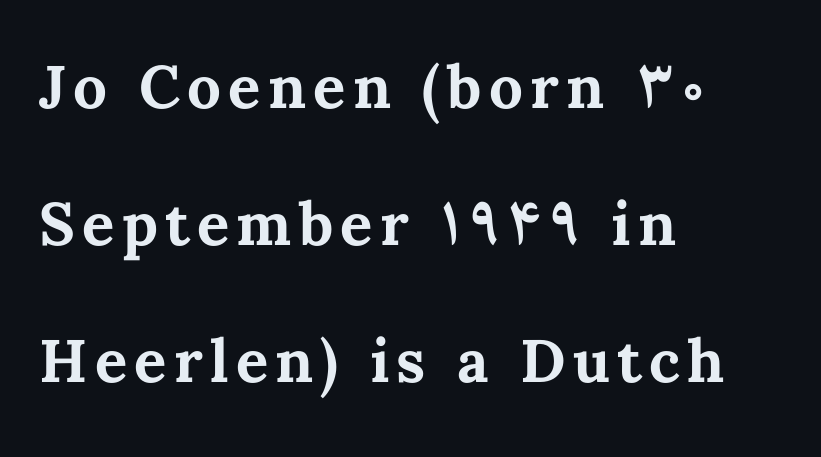
The image shows 60 px bold type, upright; set left-aligned, loose line spacing (2.28x), not underlined; medium stroke contrast and a medium x-height.
